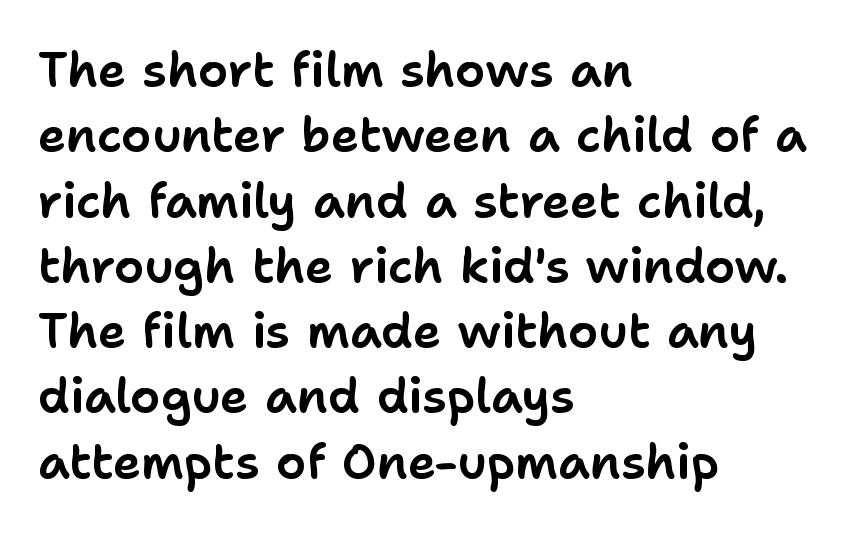
Q: Is the text italic (slanted)? A: No, it is upright.
Q: Is the typeface a serif or a sans-serif typeface? A: Sans-serif.
Q: Is the text underlined? A: No.
Q: How is the paragraph aligned? A: Left-aligned.
Q: Is the spacing between letters normal or unusually wide? A: Normal.
Q: Is the spacing between lines tight, normal or loose? A: Normal.
Q: Width (condensed, normal, or wide)? A: Normal.
Q: Stroke contrast? A: Low.
Q: x-height? A: Medium.
Q: Monospaced? A: No.
